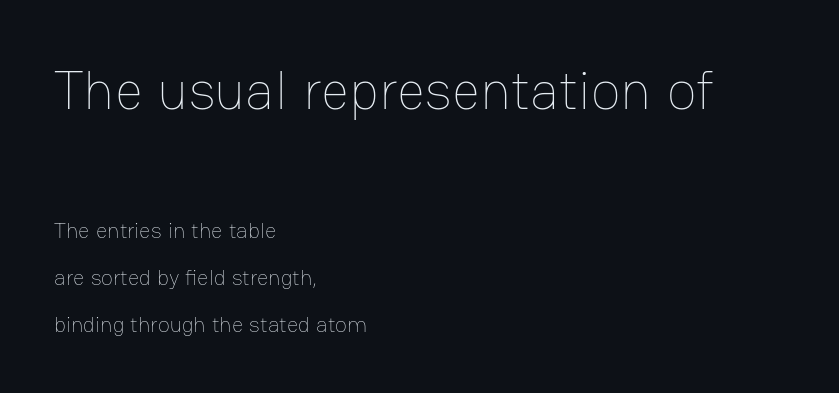
{"italic": "no", "bold": "no", "weight": "thin", "width": "normal", "stroke_contrast": "low", "x_height": "medium", "monospaced": "no", "underline": "no", "align": "left", "line_spacing": "loose", "line_spacing_ratio": 2.14, "letter_spacing": "normal", "letter_spacing_em": 0.0, "larger_block": "first", "size_ratio": 2.5, "glyph_px": 55}
